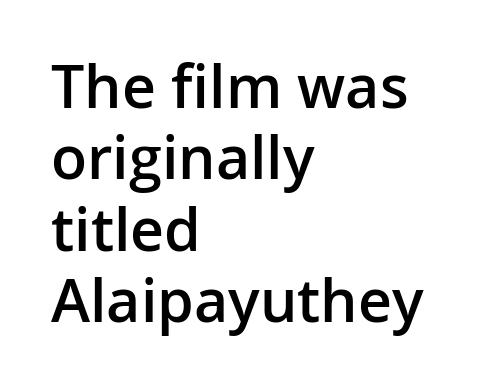
Q: Is the text bold? A: Semi-bold.
Q: Is the text italic (slanted)? A: No, it is upright.
Q: Is the typeface a serif or a sans-serif typeface? A: Sans-serif.
Q: Is the text underlined? A: No.
Q: How is the paragraph aligned? A: Left-aligned.
Q: Is the spacing between letters normal or unusually wide? A: Normal.
Q: Width (condensed, normal, or wide)? A: Normal.
Q: Stroke contrast? A: Low.
Q: x-height? A: Medium.
Q: Monospaced? A: No.
